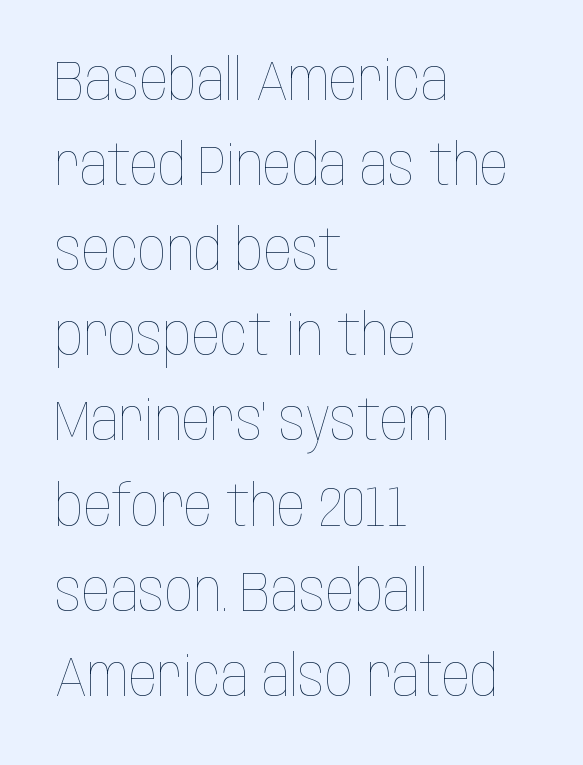
This sample is left-justified, so line endings fall wherever the words run out. Does extra space separate the letters? No, they use regular spacing. Looks like regular typesetting: each glyph gets only the width it needs. Plain, unruled lines of type.
